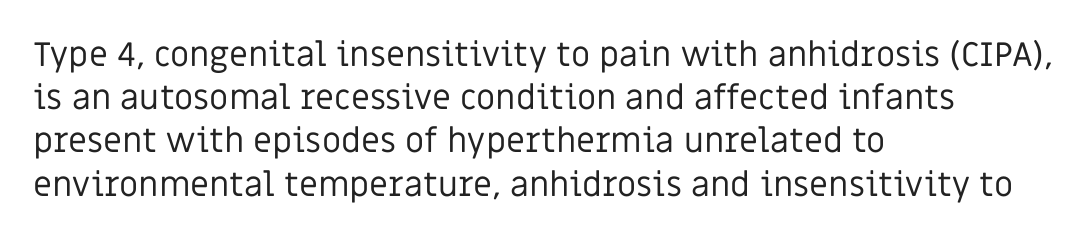
{"serif": "no", "italic": "no", "bold": "no", "weight": "regular", "width": "normal", "stroke_contrast": "low", "x_height": "large", "monospaced": "no", "underline": "no", "align": "left", "line_spacing": "normal", "line_spacing_ratio": 1.27, "letter_spacing": "normal", "letter_spacing_em": 0.0, "glyph_px": 34}
